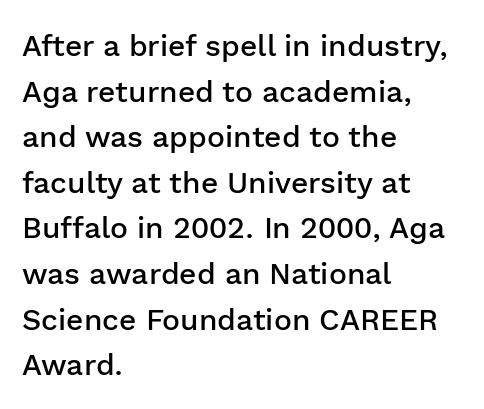
{"serif": "no", "italic": "no", "bold": "semi", "weight": "semibold", "width": "normal", "stroke_contrast": "low", "x_height": "medium", "monospaced": "no", "underline": "no", "align": "left", "line_spacing": "normal", "line_spacing_ratio": 1.52, "letter_spacing": "normal", "letter_spacing_em": 0.0, "glyph_px": 30}
